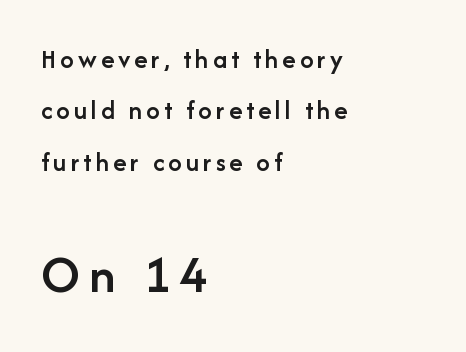
The image shows 54 px semibold sans-serif type, upright; set left-aligned, loose line spacing (1.9x), not underlined; the second (bottom) block is 2.0x larger; low stroke contrast and a medium x-height.
